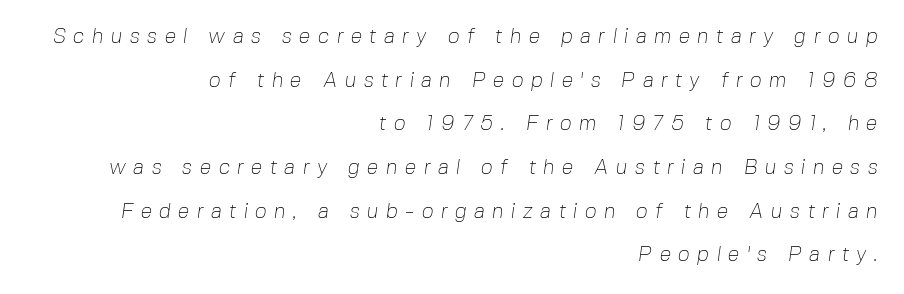
{"bold": "no", "underline": "no", "align": "right", "line_spacing": "loose", "line_spacing_ratio": 2.08, "letter_spacing": "wide", "letter_spacing_em": 0.34, "glyph_px": 21}
